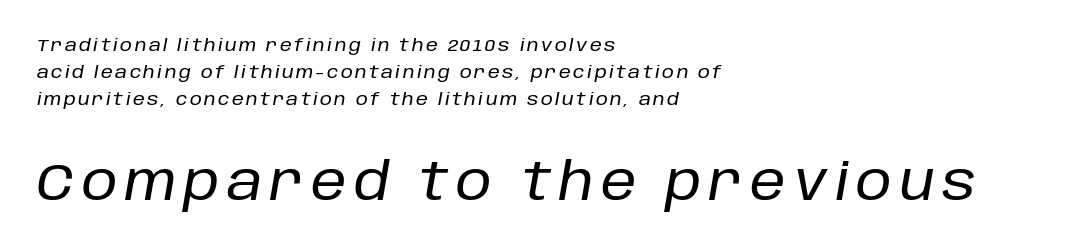
{"italic": "yes", "lean": "right", "slant_degrees": 10, "width": "normal", "stroke_contrast": "low", "x_height": "large", "monospaced": "no", "underline": "no", "align": "left", "line_spacing": "normal", "line_spacing_ratio": 1.6, "larger_block": "second", "size_ratio": 3.0, "glyph_px": 51}
